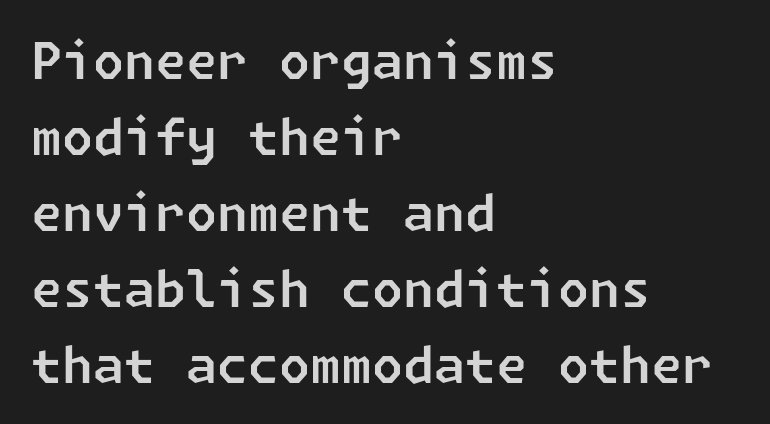
{"serif": "no", "width": "normal", "stroke_contrast": "low", "x_height": "medium", "underline": "no", "align": "left", "line_spacing": "normal", "line_spacing_ratio": 1.52, "letter_spacing": "normal", "letter_spacing_em": 0.0, "glyph_px": 50}
